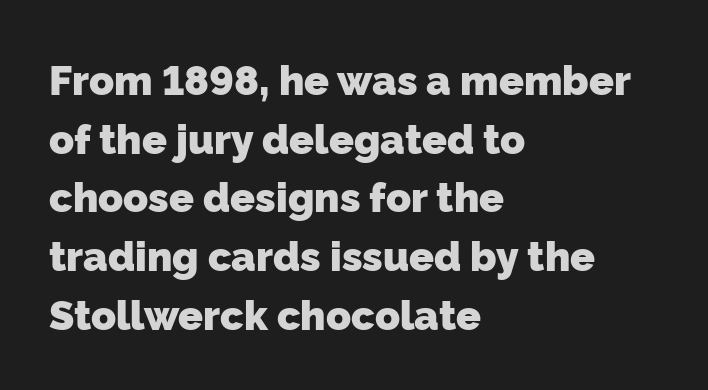
{"serif": "no", "bold": "yes", "weight": "heavy", "width": "normal", "stroke_contrast": "low", "x_height": "medium", "monospaced": "no", "underline": "no", "align": "left", "line_spacing": "normal", "line_spacing_ratio": 1.43, "letter_spacing": "normal", "letter_spacing_em": 0.0, "glyph_px": 41}
